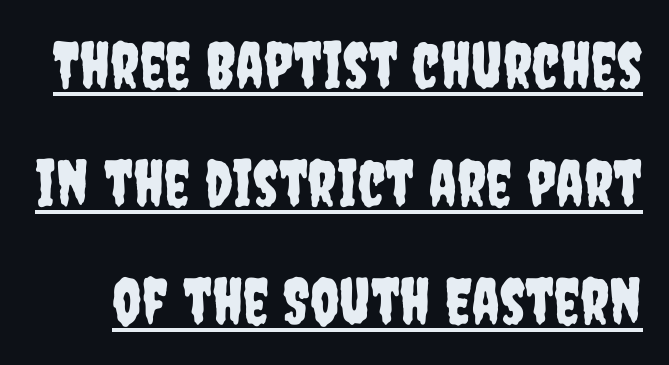
Q: Is the text italic (slanted)? A: No, it is upright.
Q: Is the typeface a serif or a sans-serif typeface? A: Sans-serif.
Q: Is the text underlined? A: Yes.
Q: Is the spacing between letters normal or unusually wide? A: Normal.
Q: Width (condensed, normal, or wide)? A: Condensed.
Q: Stroke contrast? A: Low.
Q: x-height? A: Large.
Q: Monospaced? A: No.
